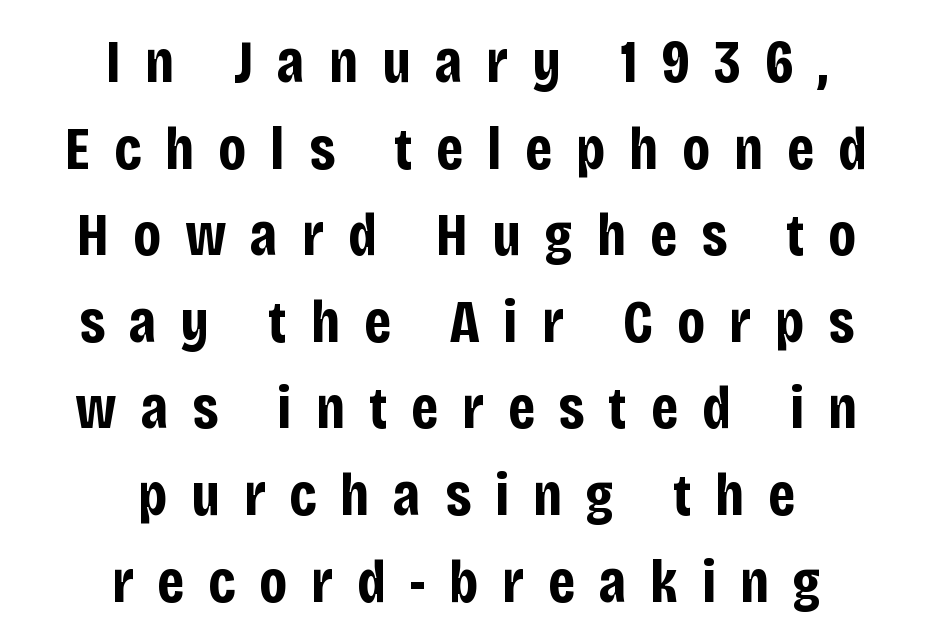
The specimen omits any rule beneath the text block's lines. Bold? Absolutely — the strokes are thick and heavy. The letters carry no serifs — their stems end cleanly without finishing strokes. Someone cranked the tracking dial way up on this one.
